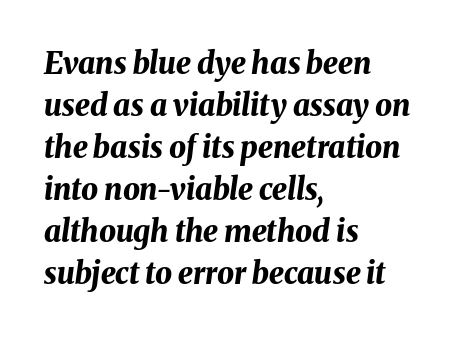
Q: Is the text bold? A: Yes.
Q: Is the text italic (slanted)? A: Yes, it leans right by about 8 degrees.
Q: Is the text underlined? A: No.
Q: How is the paragraph aligned? A: Left-aligned.
Q: Is the spacing between letters normal or unusually wide? A: Normal.
Q: Is the spacing between lines tight, normal or loose? A: Normal.
Q: Width (condensed, normal, or wide)? A: Normal.
Q: Stroke contrast? A: Medium.
Q: x-height? A: Medium.
Q: Monospaced? A: No.
